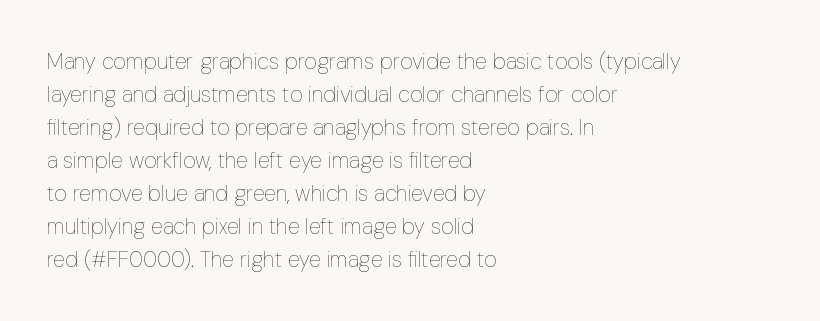
The image shows 22 px text type, upright; set left-aligned, normal line spacing (1.5x), normal letter spacing, not underlined.
